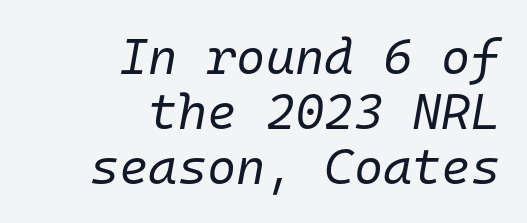
Q: Is the text bold? A: No.
Q: Is the text italic (slanted)? A: Yes, it leans right by about 10 degrees.
Q: Is the text underlined? A: No.
Q: How is the paragraph aligned? A: Right-aligned.
Q: Is the spacing between letters normal or unusually wide? A: Normal.
Q: Is the spacing between lines tight, normal or loose? A: Tight.
Q: Width (condensed, normal, or wide)? A: Normal.
Q: Stroke contrast? A: Low.
Q: x-height? A: Medium.
Q: Monospaced? A: Yes.
